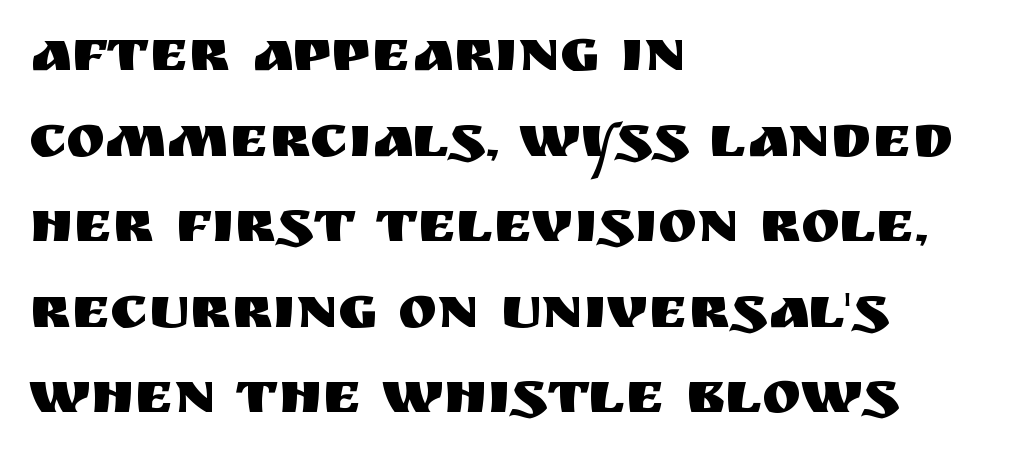
Q: Is the text italic (slanted)? A: No, it is upright.
Q: Is the typeface a serif or a sans-serif typeface? A: Sans-serif.
Q: Is the text underlined? A: No.
Q: How is the paragraph aligned? A: Left-aligned.
Q: Is the spacing between letters normal or unusually wide? A: Normal.
Q: Is the spacing between lines tight, normal or loose? A: Normal.
Q: Width (condensed, normal, or wide)? A: Normal.
Q: Stroke contrast? A: Medium.
Q: x-height? A: Large.
Q: Monospaced? A: No.
